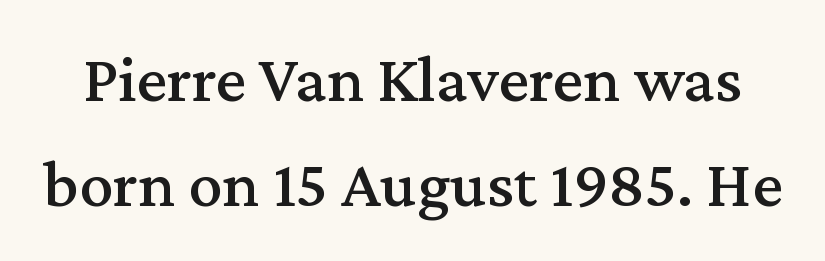
Do the letters lean? They stand straight. Yep, those are serifs on the letters. Rule under the text: the space is simply empty. Looks like regular typesetting: each glyph gets only the width it needs. Reading down the column, the eye jumps a familiar distance to each next line. These lines keep a tight, regular rhythm from letter to letter.
